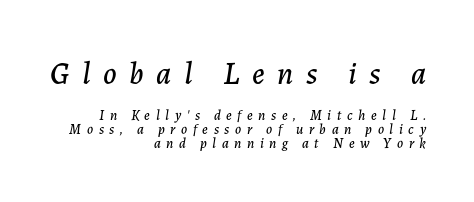
Q: Is the text italic (slanted)? A: Yes, it leans right by about 7 degrees.
Q: Is the text underlined? A: No.
Q: How is the paragraph aligned? A: Right-aligned.
Q: Is the spacing between letters normal or unusually wide? A: Unusually wide.
Q: Is the spacing between lines tight, normal or loose? A: Tight.
Q: Which block of text is set in a larger size, the first (top) or the second (bottom)? A: The first (top) one.
Q: Width (condensed, normal, or wide)? A: Normal.
Q: Stroke contrast? A: Low.
Q: x-height? A: Medium.
Q: Monospaced? A: No.
